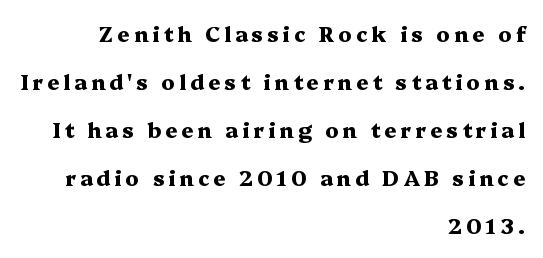
{"italic": "no", "bold": "yes", "underline": "no", "align": "right", "line_spacing": "loose", "line_spacing_ratio": 2.28, "glyph_px": 21}
